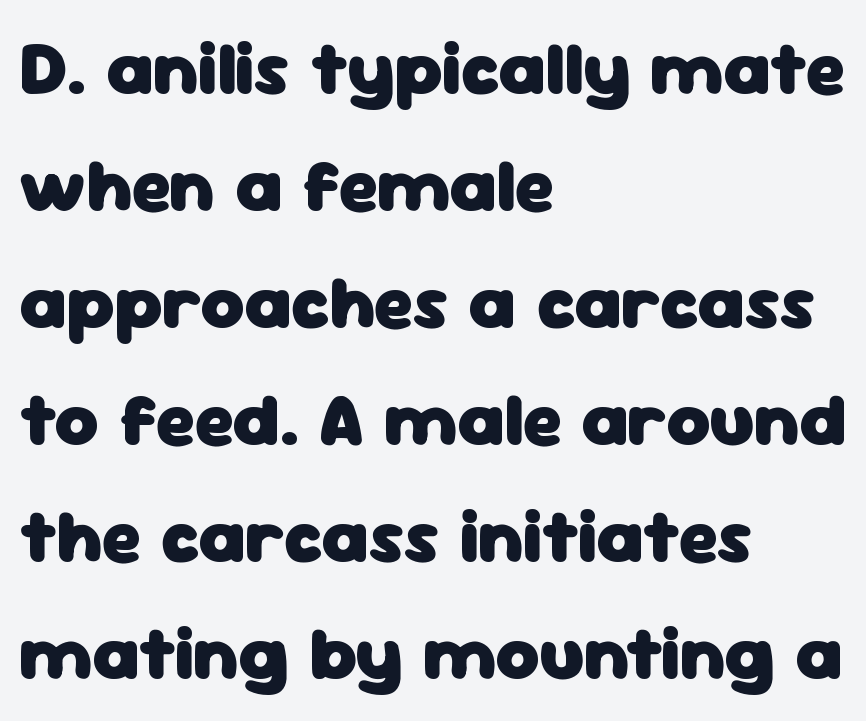
Font category for this specimen: sans-serif. A typesetter would call this proportional, since set widths differ per character. Evenly set lines give the paragraph a standard silhouette. Chunky letters — that's bold for sure. Notice how the stems are strictly vertical — no italics here.
